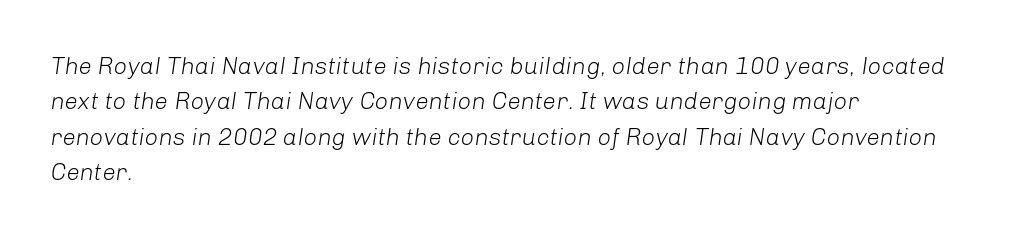
The image shows 24 px text type, italic (leaning right); set left-aligned, normal line spacing (1.47x), normal letter spacing, not underlined.
